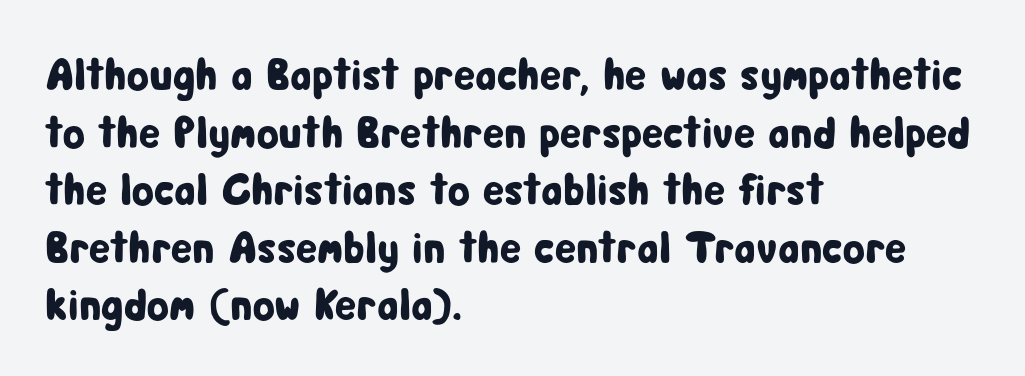
Rendered with straight, roman letterforms. Looks like regular typesetting: each glyph gets only the width it needs. Spacing between characters is what you'd get straight out of the box. The rendering uses a moderate line-height, typical for paragraphs.
